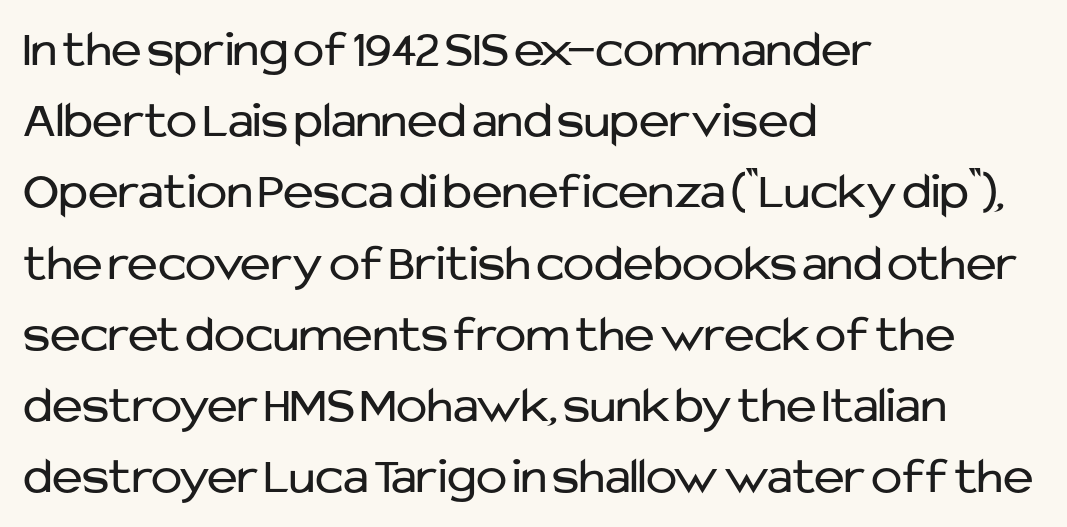
{"serif": "no", "italic": "no", "bold": "no", "weight": "regular", "width": "normal", "stroke_contrast": "low", "x_height": "medium", "monospaced": "no", "underline": "no", "align": "left", "line_spacing": "normal", "line_spacing_ratio": 1.37, "letter_spacing": "normal", "letter_spacing_em": 0.0, "glyph_px": 52}
